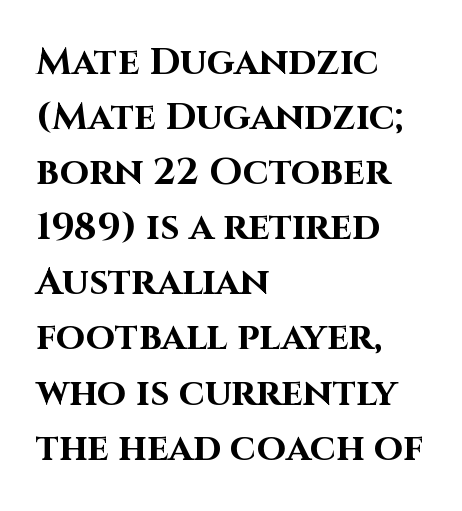
Q: Is the text bold? A: Yes.
Q: Is the text italic (slanted)? A: No, it is upright.
Q: Is the typeface a serif or a sans-serif typeface? A: Sans-serif.
Q: Is the text underlined? A: No.
Q: How is the paragraph aligned? A: Left-aligned.
Q: Is the spacing between letters normal or unusually wide? A: Normal.
Q: Is the spacing between lines tight, normal or loose? A: Normal.
Q: Width (condensed, normal, or wide)? A: Normal.
Q: Stroke contrast? A: High.
Q: x-height? A: Large.
Q: Monospaced? A: No.
